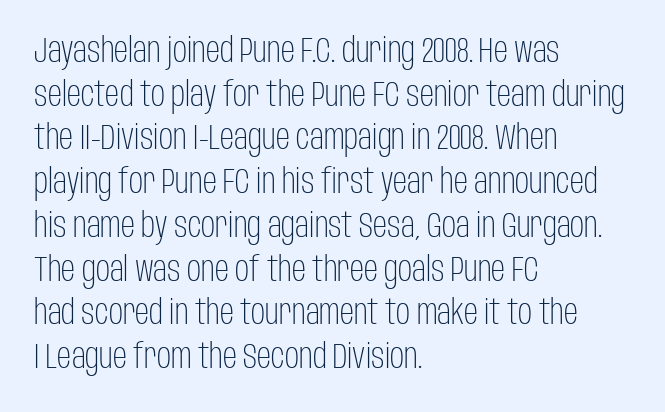
The image shows 35 px light, condensed sans-serif type, upright; set left-aligned, normal line spacing (1.25x), normal letter spacing, not underlined; low stroke contrast and a large x-height.
